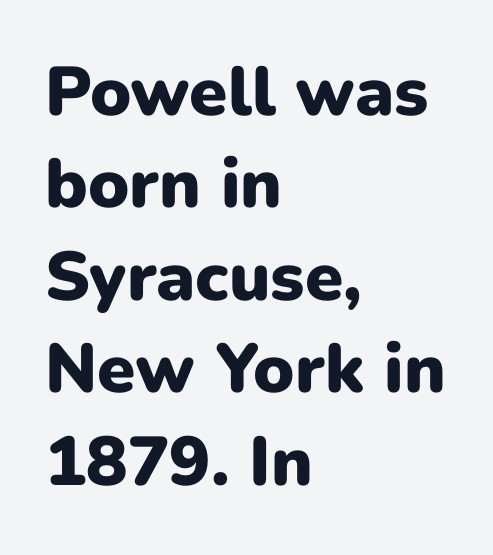
Q: Is the text bold? A: Yes.
Q: Is the text italic (slanted)? A: No, it is upright.
Q: Is the typeface a serif or a sans-serif typeface? A: Sans-serif.
Q: Is the text underlined? A: No.
Q: How is the paragraph aligned? A: Left-aligned.
Q: Is the spacing between letters normal or unusually wide? A: Normal.
Q: Is the spacing between lines tight, normal or loose? A: Normal.
Q: Width (condensed, normal, or wide)? A: Normal.
Q: Stroke contrast? A: Low.
Q: x-height? A: Medium.
Q: Monospaced? A: No.
